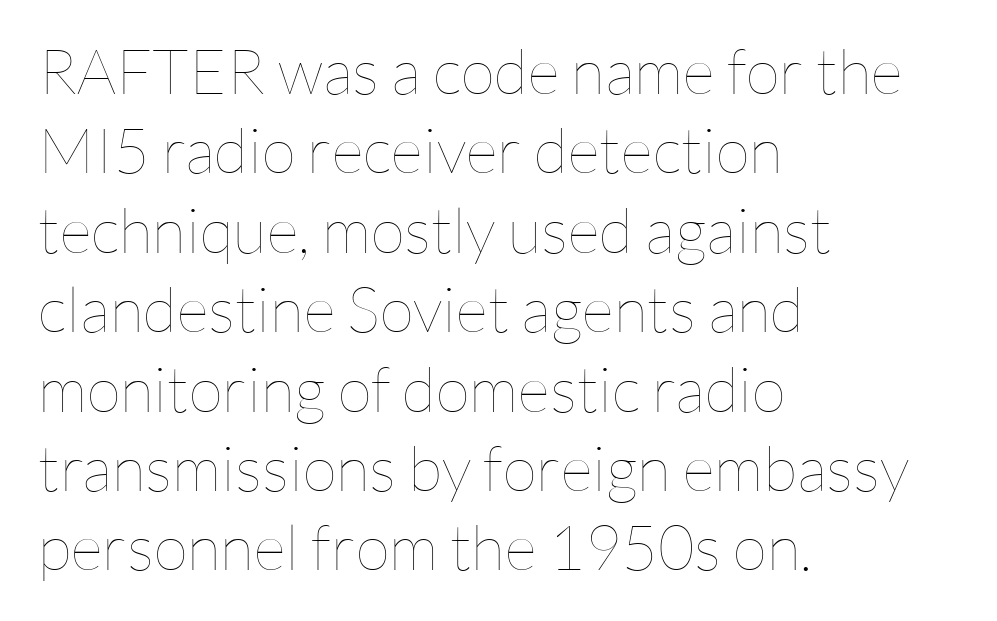
The image shows 63 px thin type, upright; set left-aligned, normal line spacing (1.26x), normal letter spacing, not underlined; low stroke contrast and a medium x-height.
